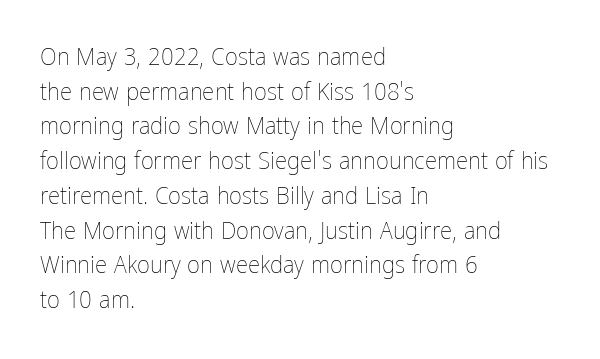
Q: Is the text bold? A: No.
Q: Is the text italic (slanted)? A: No, it is upright.
Q: Is the text underlined? A: No.
Q: How is the paragraph aligned? A: Left-aligned.
Q: Is the spacing between letters normal or unusually wide? A: Normal.
Q: Is the spacing between lines tight, normal or loose? A: Normal.
